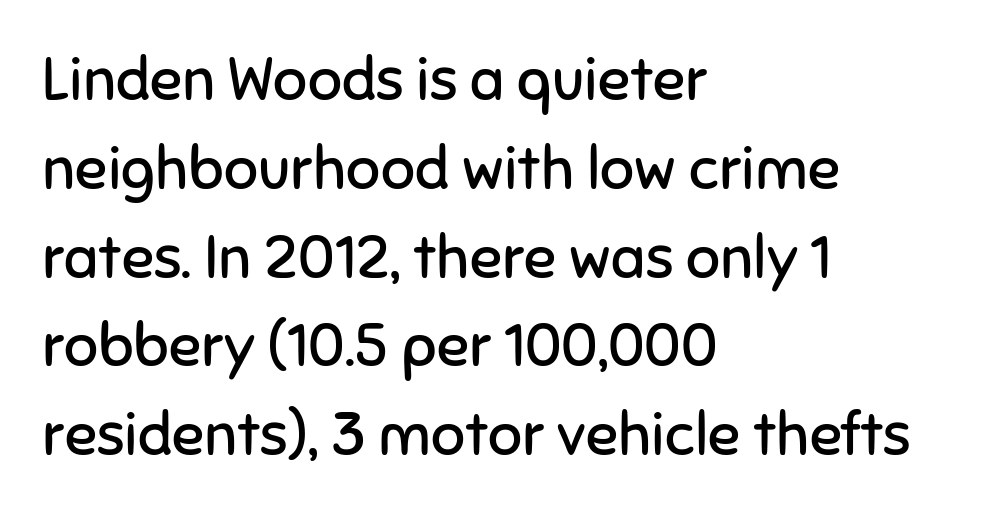
The image shows 60 px regular-weight sans-serif type, upright; set left-aligned, normal line spacing (1.48x), normal letter spacing, not underlined; low stroke contrast and a medium x-height.
